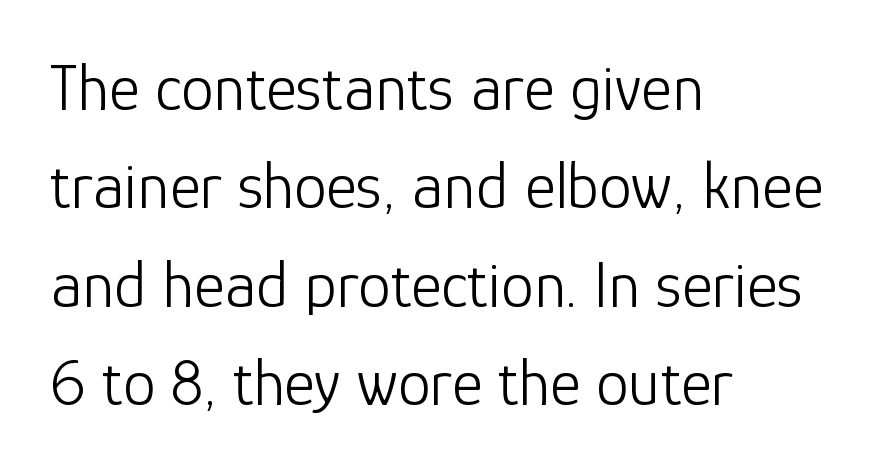
Q: Is the text bold? A: No.
Q: Is the text italic (slanted)? A: No, it is upright.
Q: Is the typeface a serif or a sans-serif typeface? A: Sans-serif.
Q: Is the text underlined? A: No.
Q: How is the paragraph aligned? A: Left-aligned.
Q: Is the spacing between letters normal or unusually wide? A: Normal.
Q: Is the spacing between lines tight, normal or loose? A: Normal.
Q: Width (condensed, normal, or wide)? A: Normal.
Q: Stroke contrast? A: Low.
Q: x-height? A: Medium.
Q: Monospaced? A: No.
